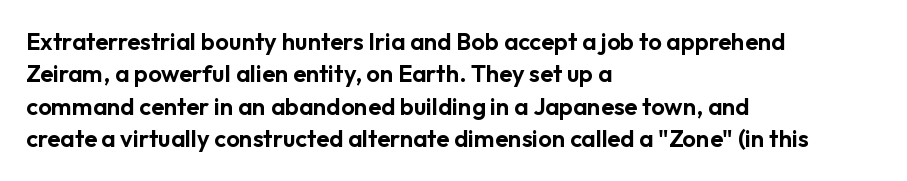
Glyph-to-glyph distance matches everyday printed text. Teacher's note: observe the even left margin — that is flush-left alignment. Type without underlining. This sample keeps an unexceptional amount of space between lines. This is roman type, the default non-slanted kind.
